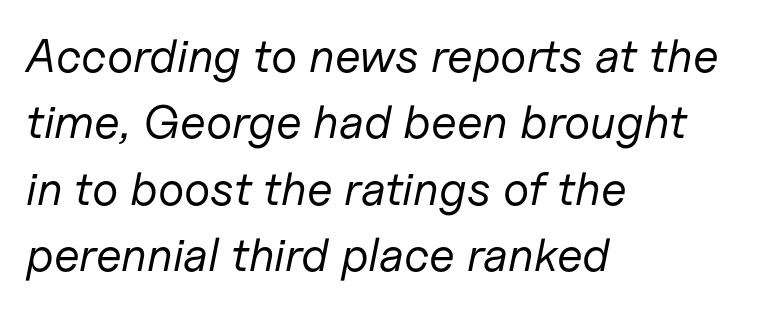
The image shows 47 px regular-weight type, italic (leaning right); set left-aligned, normal line spacing (1.41x), normal letter spacing, not underlined; low stroke contrast and a medium x-height.
